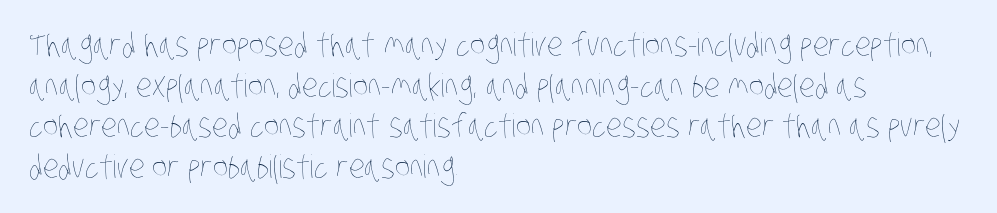
Vertical stems look standard width or narrower in stroke. Is this a fixed-width face? No — the glyphs have proportional, varying widths. Horizontally, the lines are justified to the leading edge only. The block of text has a typical density, with ordinary space between rows. The words here are not underlined.
